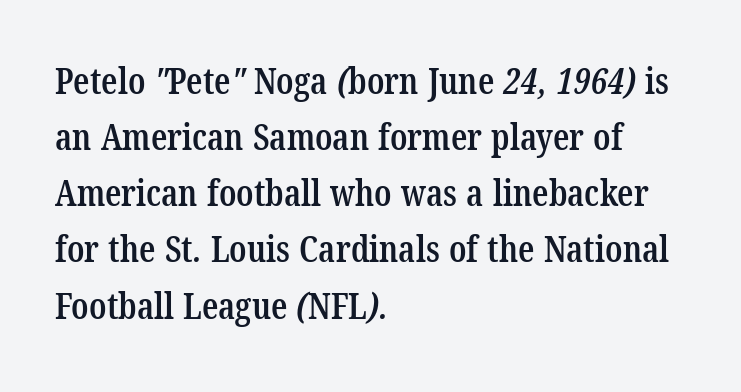
{"serif": "yes", "bold": "semi", "weight": "semibold", "width": "condensed", "stroke_contrast": "low", "x_height": "medium", "monospaced": "no", "underline": "no", "align": "left", "line_spacing": "normal", "line_spacing_ratio": 1.56, "letter_spacing": "normal", "letter_spacing_em": 0.0, "glyph_px": 36}
